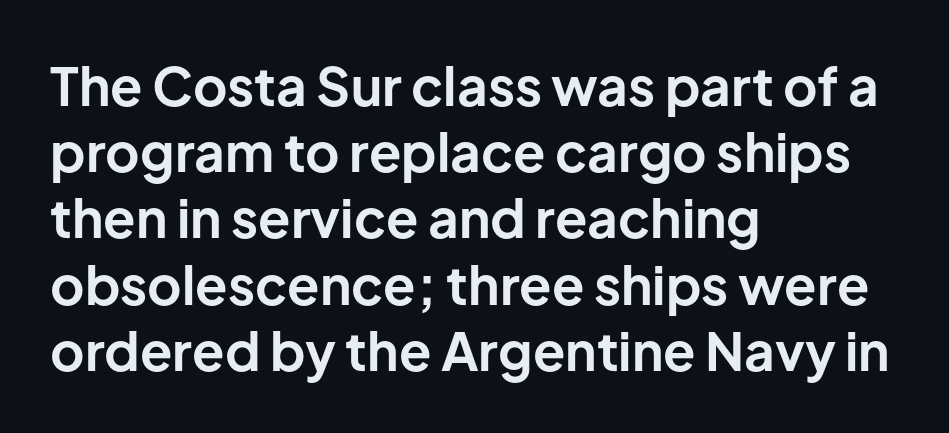
The rendering uses natural spacing where letterforms have individual widths. When letters stand straight like this, we call the style roman or upright. Regarding serifs, this sample does without them. As a designer I'd log this as weight 700, bold. Casual observation: everything's shoved over to the left.
